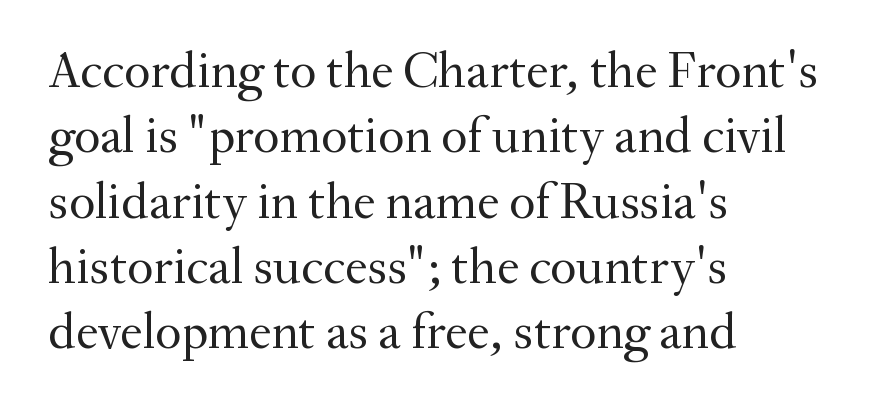
Q: Is the text bold? A: No.
Q: Is the text italic (slanted)? A: No, it is upright.
Q: Is the typeface a serif or a sans-serif typeface? A: Serif.
Q: Is the text underlined? A: No.
Q: How is the paragraph aligned? A: Left-aligned.
Q: Is the spacing between letters normal or unusually wide? A: Normal.
Q: Is the spacing between lines tight, normal or loose? A: Normal.
Q: Width (condensed, normal, or wide)? A: Normal.
Q: Stroke contrast? A: Medium.
Q: x-height? A: Small.
Q: Monospaced? A: No.
